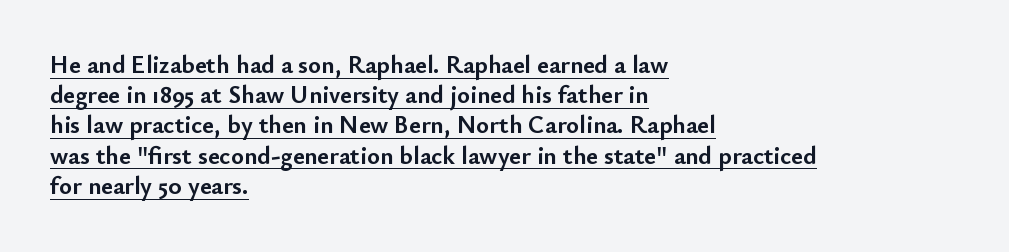
The image shows 25 px bold type, upright; set left-aligned, line spacing 1.21x, normal letter spacing, underlined.
